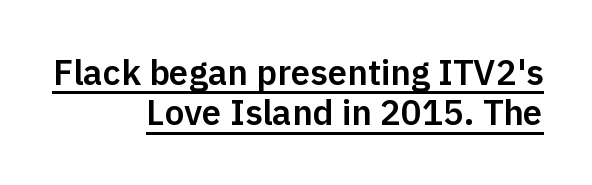
Q: Is the text italic (slanted)? A: No, it is upright.
Q: Is the typeface a serif or a sans-serif typeface? A: Sans-serif.
Q: Is the text underlined? A: Yes.
Q: How is the paragraph aligned? A: Right-aligned.
Q: Is the spacing between letters normal or unusually wide? A: Normal.
Q: Is the spacing between lines tight, normal or loose? A: Tight.
Q: Width (condensed, normal, or wide)? A: Normal.
Q: Stroke contrast? A: Low.
Q: x-height? A: Medium.
Q: Monospaced? A: No.
